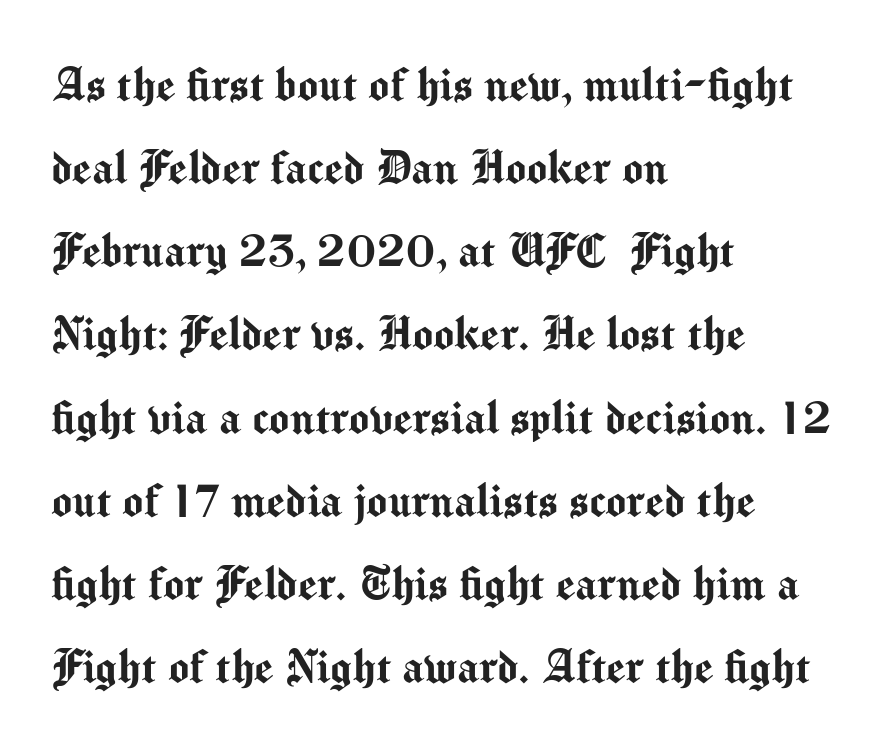
{"serif": "no", "italic": "no", "width": "normal", "stroke_contrast": "medium", "x_height": "medium", "monospaced": "no", "underline": "no", "align": "left", "line_spacing": "normal", "line_spacing_ratio": 1.54, "letter_spacing": "normal", "letter_spacing_em": 0.0, "glyph_px": 54}
